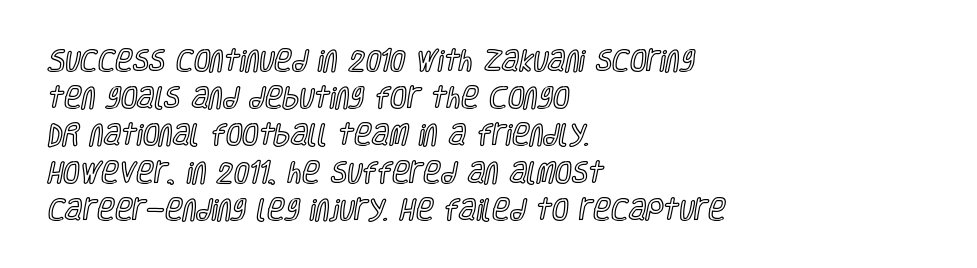
{"underline": "no", "align": "left", "line_spacing": "normal", "line_spacing_ratio": 1.55, "letter_spacing": "normal", "letter_spacing_em": 0.0, "glyph_px": 24}
